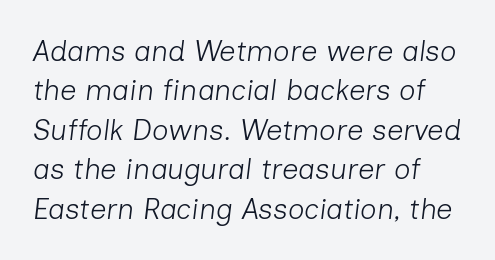
The image shows 29 px light type, italic (leaning right); set normal line spacing (1.36x), normal letter spacing, not underlined; low stroke contrast and a medium x-height.
